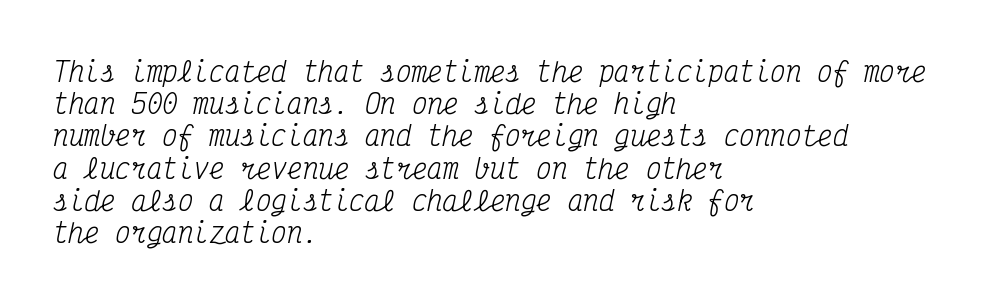
Q: Is the text bold? A: No.
Q: Is the text italic (slanted)? A: Yes, it leans right by about 12 degrees.
Q: Is the text underlined? A: No.
Q: How is the paragraph aligned? A: Left-aligned.
Q: Is the spacing between letters normal or unusually wide? A: Normal.
